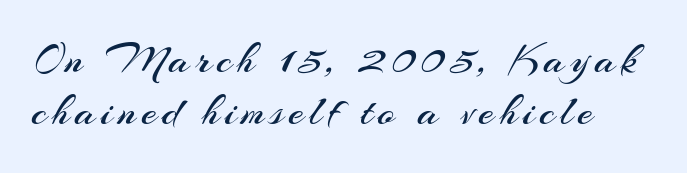
Q: Is the text bold? A: No.
Q: Is the text italic (slanted)? A: Yes.
Q: Is the typeface a serif or a sans-serif typeface? A: Sans-serif.
Q: Is the text underlined? A: No.
Q: Width (condensed, normal, or wide)? A: Normal.
Q: Stroke contrast? A: Medium.
Q: x-height? A: Small.
Q: Monospaced? A: No.
